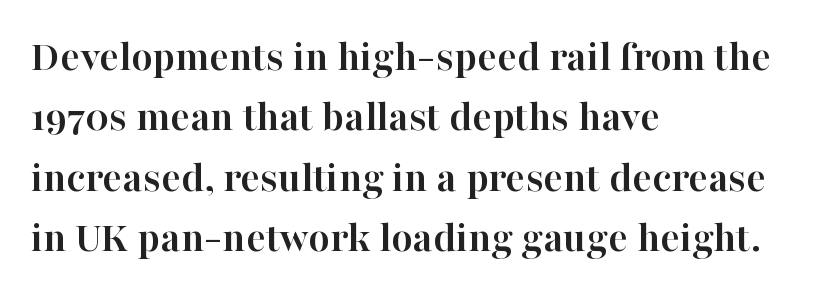
The image shows 44 px semibold serif type, upright; set left-aligned, normal line spacing (1.37x), normal letter spacing, not underlined; high stroke contrast and a medium x-height.
